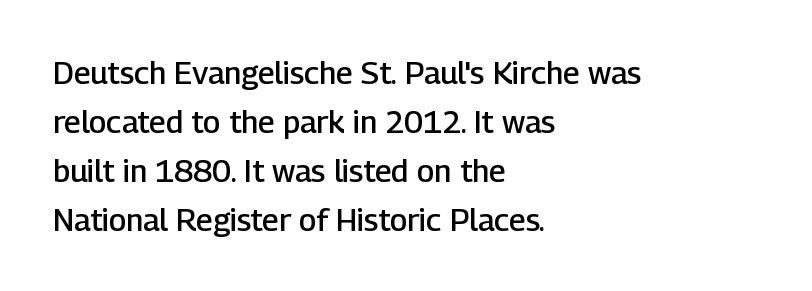
The image shows 31 px semibold sans-serif type, upright; set left-aligned, normal line spacing (1.58x), normal letter spacing, not underlined; low stroke contrast and a medium x-height.
